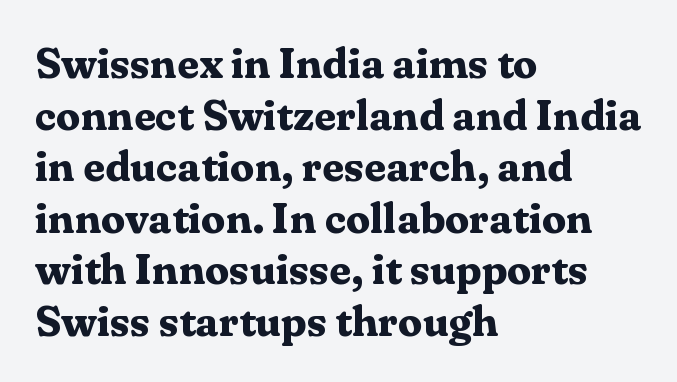
{"serif": "yes", "italic": "no", "bold": "yes", "weight": "bold", "width": "normal", "stroke_contrast": "medium", "x_height": "medium", "monospaced": "no", "underline": "no", "align": "left", "line_spacing_ratio": 1.2, "letter_spacing": "normal", "letter_spacing_em": 0.0, "glyph_px": 43}
